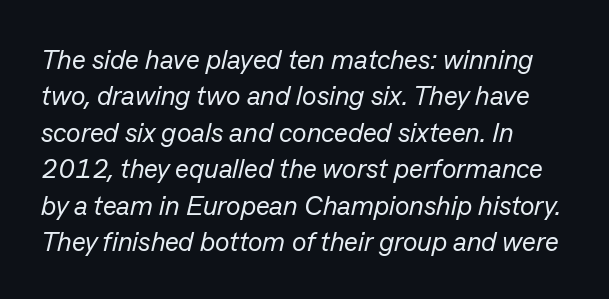
The image shows 27 px text type, italic (leaning right); set left-aligned, normal line spacing (1.35x), normal letter spacing, not underlined.
